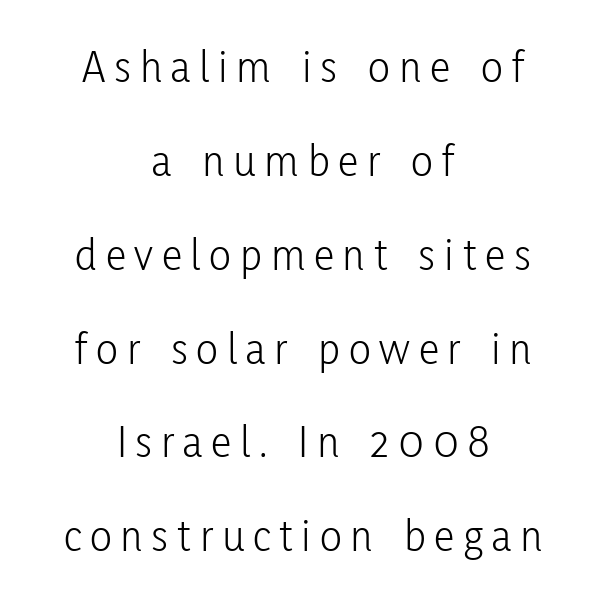
This sample has the flowing, uneven cadence of proportional lettering. A centered setting, common on invitations and titles, is used for this passage. Serifs: no, the terminals of the letterforms are clean. Stroke mass is kept to a normal reading level or below. Underlining? Definitely not there.
